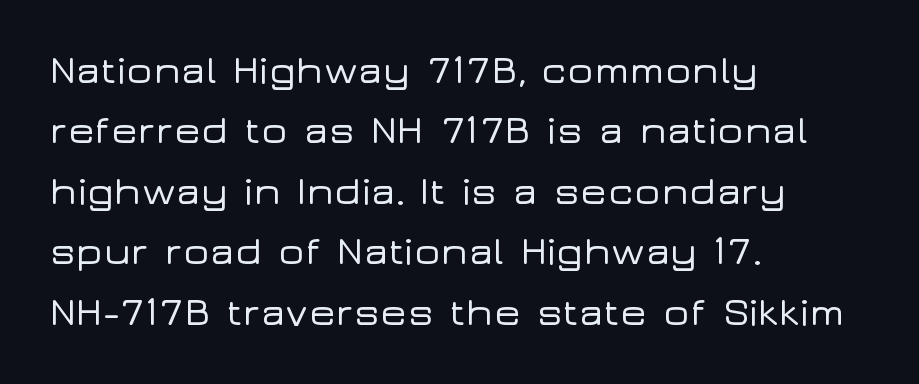
Q: Is the text italic (slanted)? A: No, it is upright.
Q: Is the typeface a serif or a sans-serif typeface? A: Sans-serif.
Q: Is the text underlined? A: No.
Q: How is the paragraph aligned? A: Left-aligned.
Q: Is the spacing between letters normal or unusually wide? A: Normal.
Q: Is the spacing between lines tight, normal or loose? A: Normal.
Q: Width (condensed, normal, or wide)? A: Wide.
Q: Stroke contrast? A: Low.
Q: x-height? A: Medium.
Q: Monospaced? A: No.
